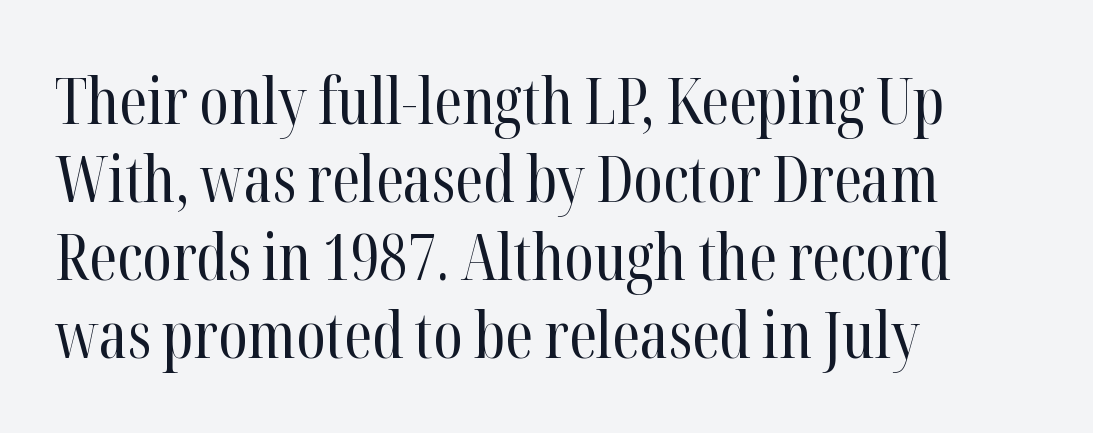
Bare-footed words on every line. Varying glyph widths throughout — classic text-font behaviour. The characters display serif detailing at their extremities. These lines are set flush left with a ragged right edge. Style check: upright.
